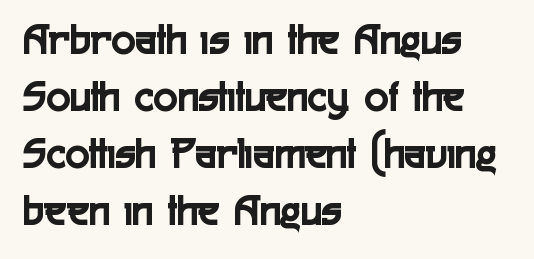
Does the lettering tilt? It doesn't — this is upright. Where is the straight margin? On the left. Vertically, the passage feels balanced, rows spaced as you'd expect. The letters advance in unequal steps, a hallmark of proportional type. The type family on display is of the sans-serif kind.
